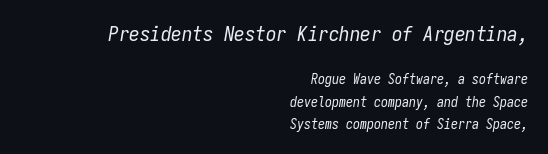
Q: Is the text bold? A: No.
Q: Is the text italic (slanted)? A: Yes, it leans right by about 9 degrees.
Q: Is the text underlined? A: No.
Q: How is the paragraph aligned? A: Right-aligned.
Q: Is the spacing between letters normal or unusually wide? A: Normal.
Q: Is the spacing between lines tight, normal or loose? A: Normal.
Q: Which block of text is set in a larger size, the first (top) or the second (bottom)? A: The first (top) one.
